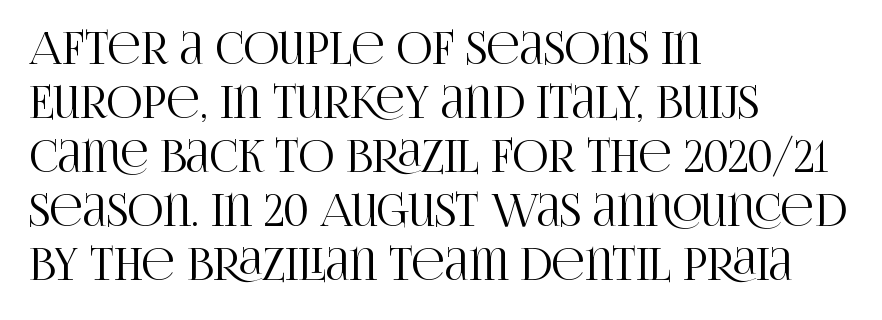
The image shows 44 px condensed serif type, upright; set left-aligned, line spacing 1.23x, normal letter spacing, not underlined; high stroke contrast and a large x-height.
